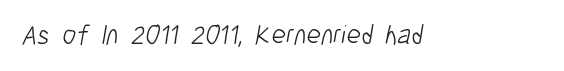
Q: Is the text bold? A: No.
Q: Is the typeface a serif or a sans-serif typeface? A: Sans-serif.
Q: Is the text underlined? A: No.
Q: Is the spacing between letters normal or unusually wide? A: Normal.
Q: Width (condensed, normal, or wide)? A: Condensed.
Q: Stroke contrast? A: Low.
Q: x-height? A: Medium.
Q: Monospaced? A: No.
